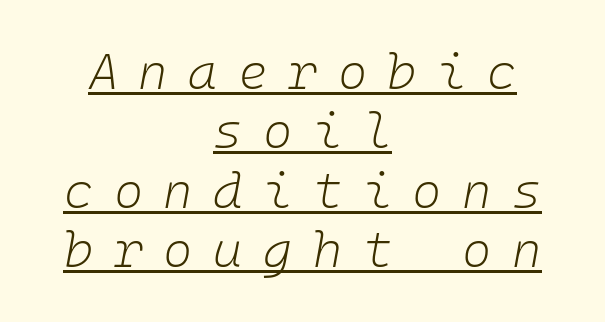
Notice how the stems are inclined rather than vertical — that's the hallmark of italics. Stems here are at most as thick as an everyday book face. Here the glyphs are tracked loosely, breaking word shapes into spaced letters. Somebody hit Ctrl+U on this one — the words are underlined.
